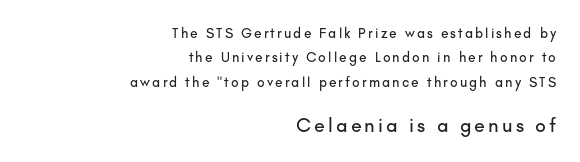
{"italic": "no", "underline": "no", "align": "right", "line_spacing_ratio": 1.75, "larger_block": "second", "size_ratio": 1.43, "glyph_px": 20}
